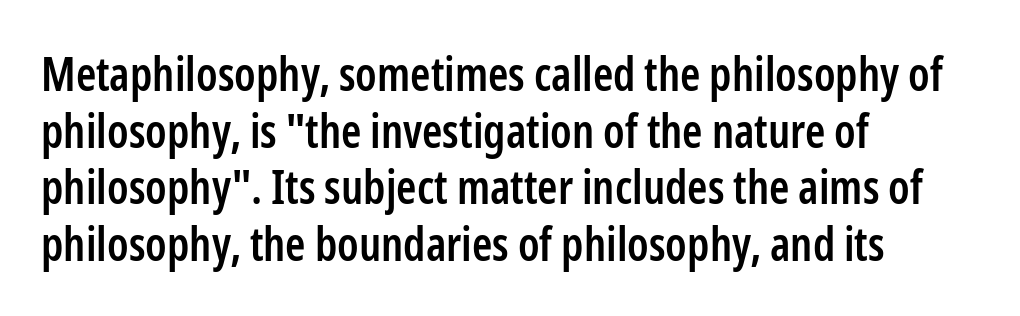
{"serif": "no", "italic": "no", "bold": "semi", "weight": "semibold", "width": "condensed", "stroke_contrast": "low", "x_height": "medium", "monospaced": "no", "underline": "no", "align": "left", "line_spacing_ratio": 1.23, "letter_spacing": "normal", "letter_spacing_em": 0.0, "glyph_px": 46}
